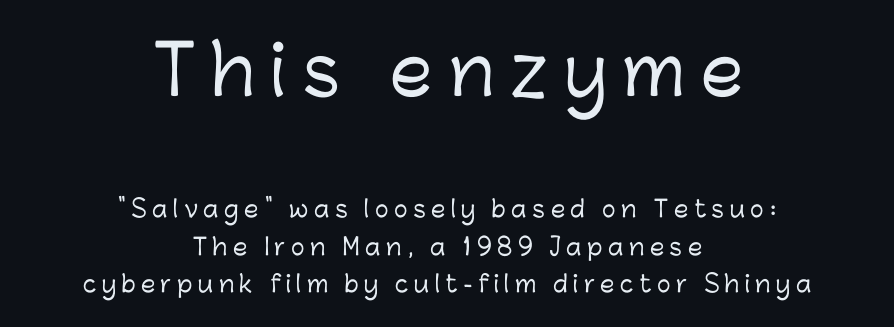
{"serif": "no", "italic": "no", "width": "normal", "stroke_contrast": "low", "x_height": "medium", "monospaced": "no", "underline": "no", "align": "center", "line_spacing": "normal", "line_spacing_ratio": 1.64, "letter_spacing": "wide", "letter_spacing_em": 0.24, "larger_block": "first", "size_ratio": 2.96, "glyph_px": 68}
